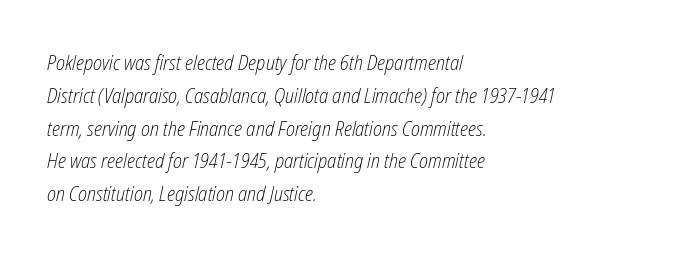
The image shows 21 px text type, italic (leaning right); set left-aligned, normal line spacing (1.56x), normal letter spacing, not underlined.
